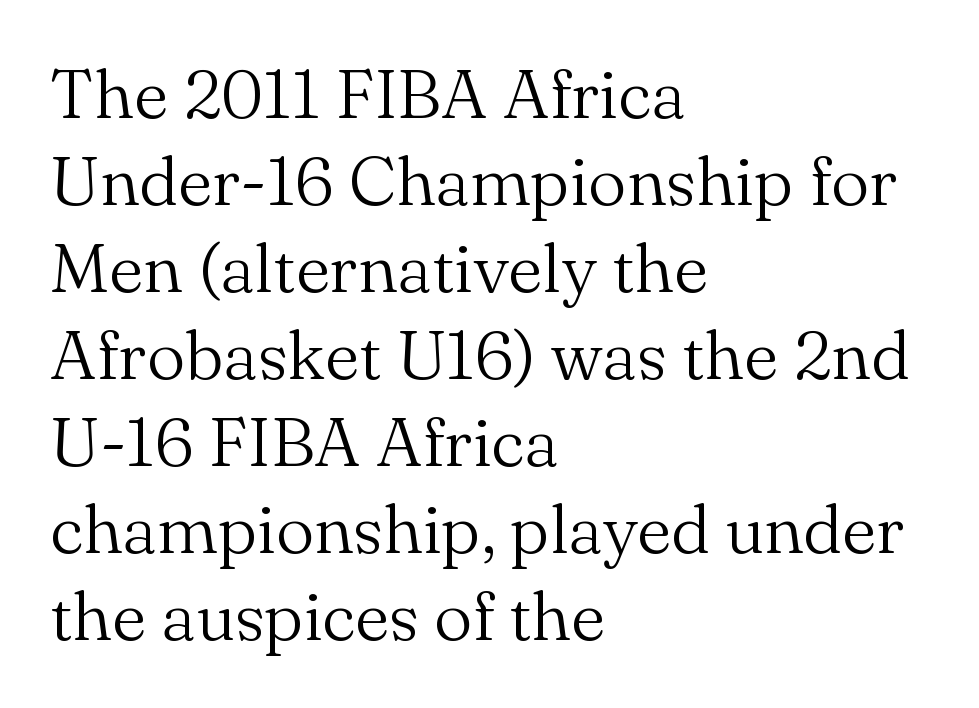
Letters have the restrained weight of plain body copy at most. Interline gaps are of average width in this sample. A typesetter would mark this as roman, not italic. The space directly below the letters is spotless. Layout note: lines flush left.
